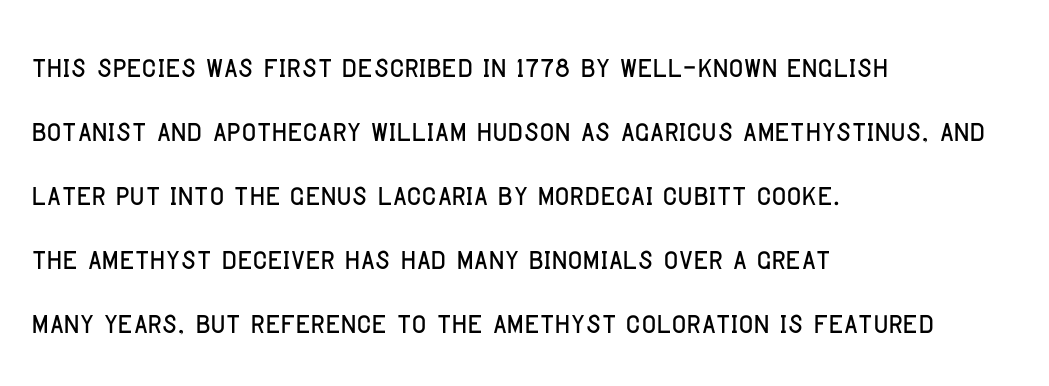
The image shows 40 px condensed sans-serif type, upright; set left-aligned, normal line spacing (1.6x), normal letter spacing, not underlined; low stroke contrast and a large x-height.
